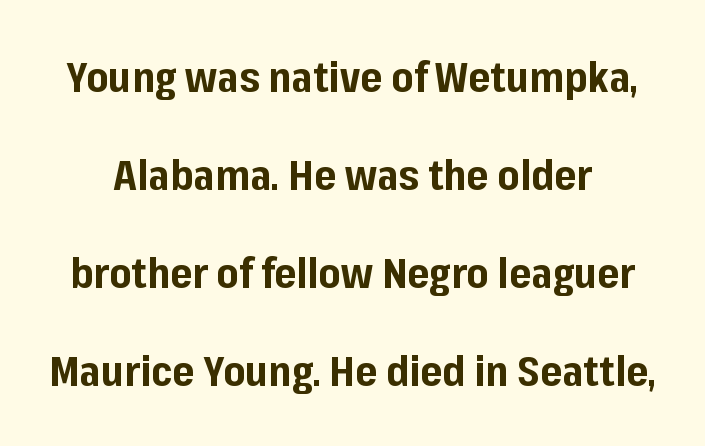
Q: Is the text bold? A: Yes.
Q: Is the text italic (slanted)? A: No, it is upright.
Q: Is the typeface a serif or a sans-serif typeface? A: Sans-serif.
Q: Is the text underlined? A: No.
Q: Is the spacing between letters normal or unusually wide? A: Normal.
Q: Is the spacing between lines tight, normal or loose? A: Loose.
Q: Width (condensed, normal, or wide)? A: Normal.
Q: Stroke contrast? A: Low.
Q: x-height? A: Medium.
Q: Monospaced? A: No.
